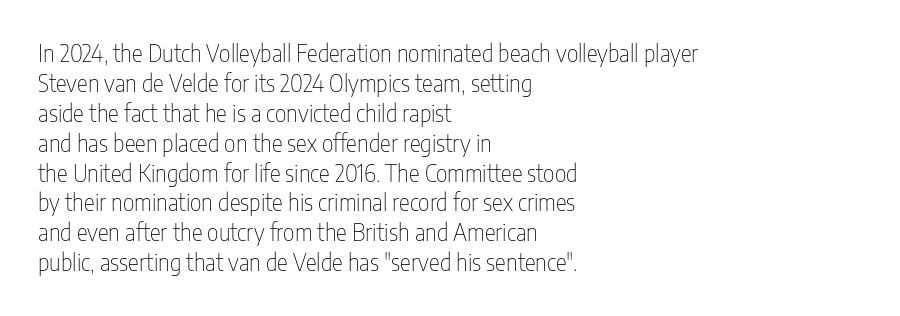
{"italic": "no", "bold": "no", "underline": "no", "align": "left", "line_spacing": "normal", "line_spacing_ratio": 1.3, "letter_spacing": "normal", "letter_spacing_em": 0.0, "glyph_px": 23}
